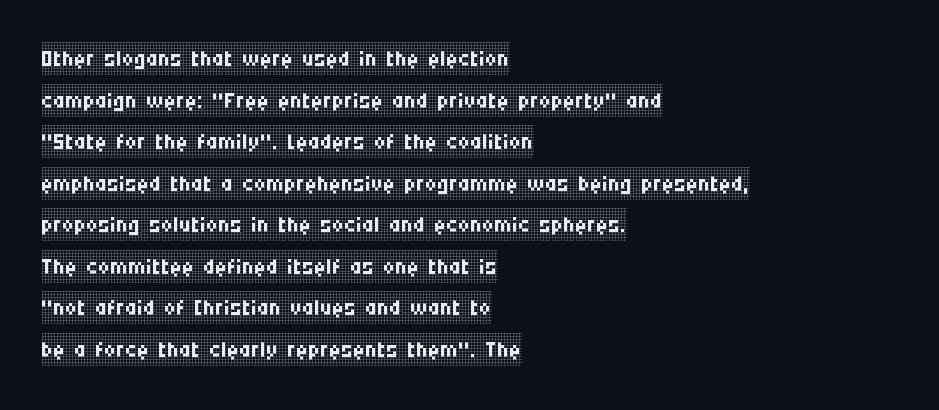
The image shows 33 px regular-weight, condensed serif type, upright; set left-aligned, normal line spacing (1.26x), normal letter spacing, not underlined; low stroke contrast and a large x-height.
